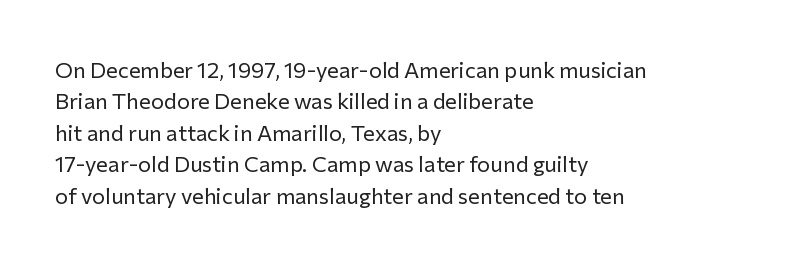
Q: Is the text bold? A: No.
Q: Is the text italic (slanted)? A: No, it is upright.
Q: Is the text underlined? A: No.
Q: How is the paragraph aligned? A: Left-aligned.
Q: Is the spacing between letters normal or unusually wide? A: Normal.
Q: Is the spacing between lines tight, normal or loose? A: Normal.
